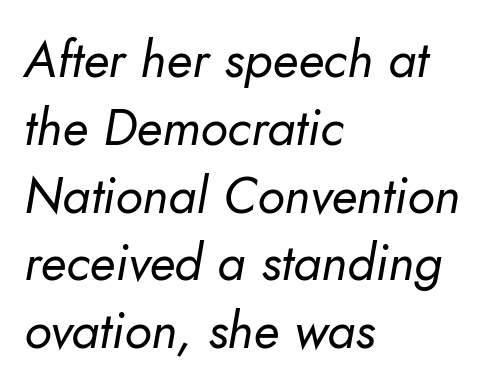
Looking at the ascenders, they clearly lean. There is no visible air inserted between adjacent glyphs. The space directly below the letters is spotless. Does the copy run flush right? No — it runs flush left. Letters have the restrained weight of plain body copy at most. Normally led — the rows are evenly, conventionally spaced.
